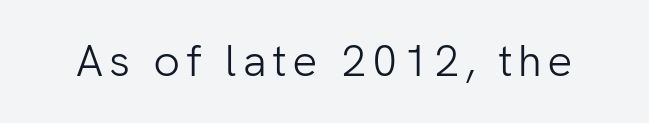
{"serif": "no", "italic": "no", "bold": "no", "weight": "light", "width": "normal", "stroke_contrast": "low", "x_height": "medium", "monospaced": "no", "underline": "no", "glyph_px": 44}
